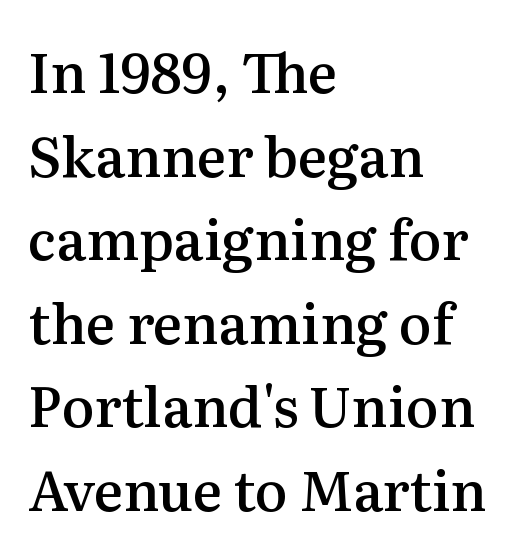
The image shows 55 px semibold serif type, upright; set left-aligned, normal line spacing (1.52x), normal letter spacing, not underlined; medium stroke contrast and a medium x-height.
